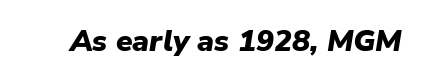
The image shows 30 px heavy type, italic (leaning right); set normal letter spacing, not underlined; low stroke contrast and a medium x-height.
